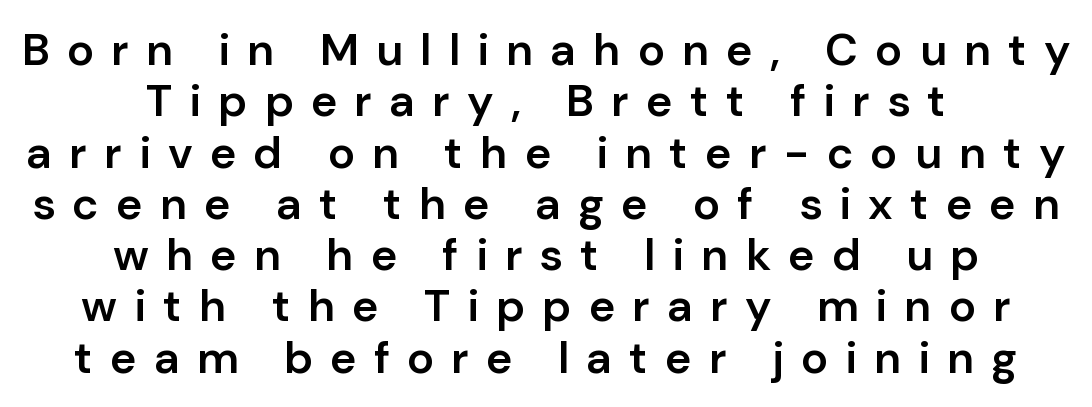
{"serif": "no", "italic": "no", "bold": "semi", "weight": "semibold", "width": "normal", "stroke_contrast": "low", "x_height": "medium", "monospaced": "no", "underline": "no", "align": "center", "line_spacing": "tight", "line_spacing_ratio": 1.14, "letter_spacing": "wide", "letter_spacing_em": 0.38, "glyph_px": 45}
